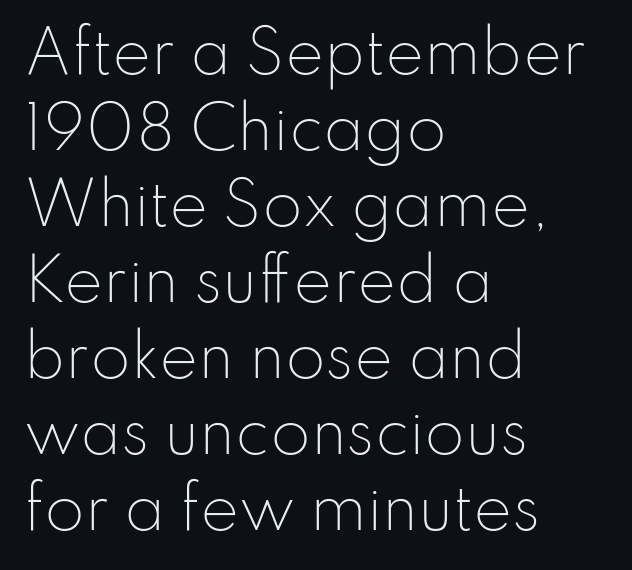
{"serif": "no", "italic": "no", "bold": "no", "weight": "light", "width": "normal", "stroke_contrast": "low", "x_height": "small", "monospaced": "no", "underline": "no", "align": "left", "line_spacing": "normal", "line_spacing_ratio": 1.31, "letter_spacing": "normal", "letter_spacing_em": 0.0, "glyph_px": 58}
